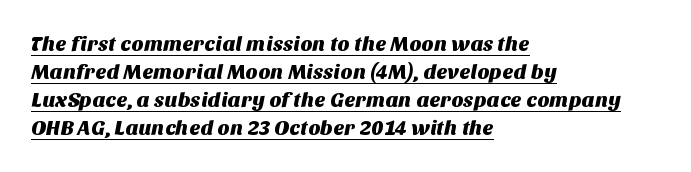
The designer left line spacing at the default. Looks like someone drew a line under every word here. If you drew a ruler down the left edge, every line would touch it. The passage shown has conventional tracking throughout.
